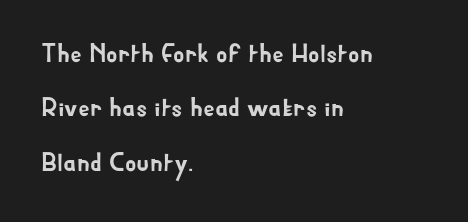
The letters stand straight up with perfectly vertical stems. If you measured baseline to baseline, you'd find a long distance. Is the letter spacing exaggerated? No — it looks like the ordinary default. Every row of glyphs begins at an identical x-position on the left. Decoration check: the copy has no underline.
